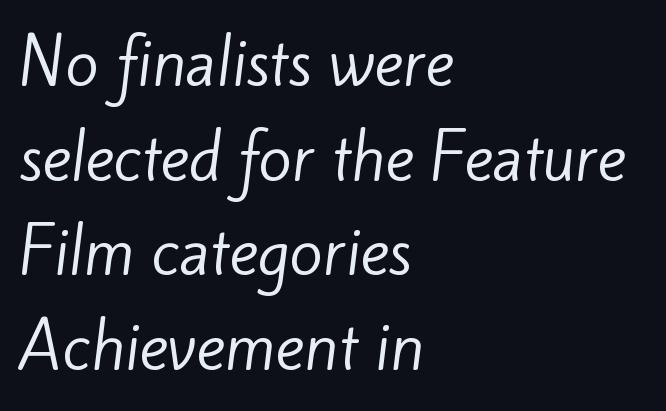
Bare-footed words on every line. Ink coverage per letter is moderate at most. Where is the straight margin? On the left. These lines are rendered in a variable-pitch font.
